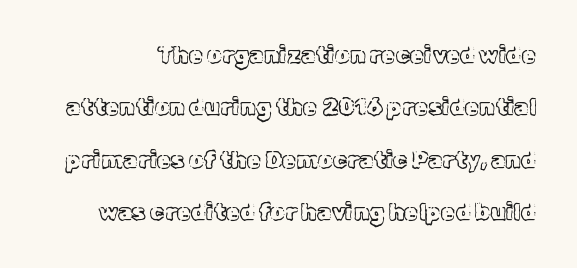
{"italic": "no", "underline": "no", "line_spacing": "loose", "line_spacing_ratio": 2.28, "letter_spacing": "normal", "letter_spacing_em": 0.0, "glyph_px": 23}
